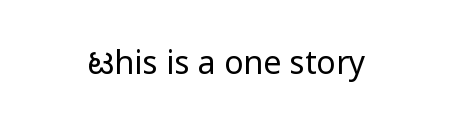
The rendering keeps characters at their native spacing. Each letter's strokes conclude bluntly, with no projecting serifs. Heaviness? Minimal to ordinary, like unemphasized prose. Clear beneath every line of the passage. Character widths vary here, with narrow letters taking less room than wide ones.
